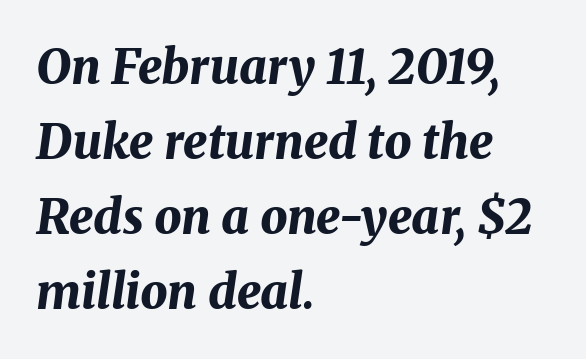
The image shows 48 px bold type, italic (leaning right); set left-aligned, normal line spacing (1.56x), normal letter spacing, not underlined; medium stroke contrast and a medium x-height.
